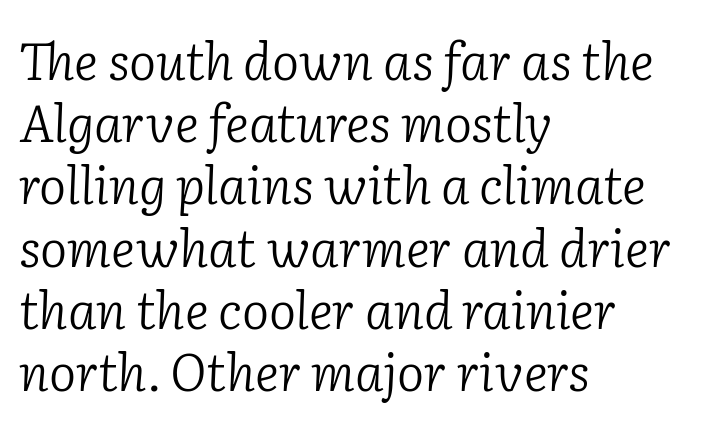
The image shows 51 px light serif type, italic (leaning right); set left-aligned, line spacing 1.22x, normal letter spacing, not underlined; low stroke contrast and a medium x-height.
